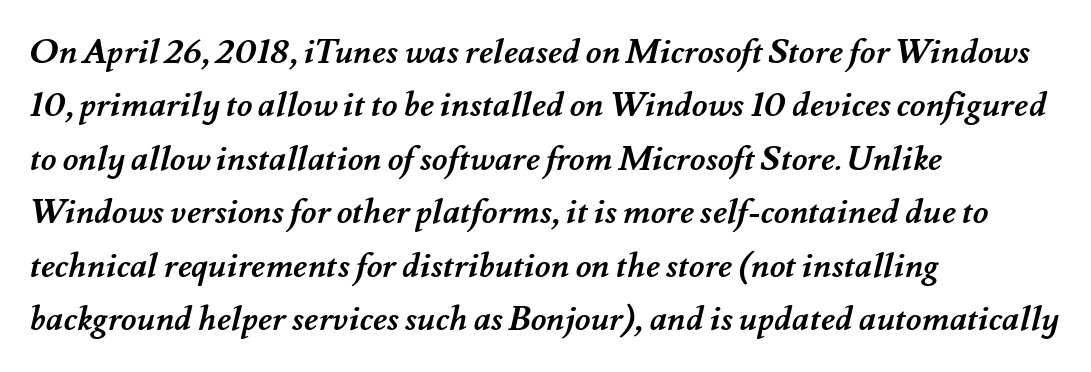
Successive baselines arrive at the customary interval. Character widths vary here, with narrow letters taking less room than wide ones. Here the glyphs are tracked normally, forming tight word shapes. The zone under the glyphs is completely vacant. The face used here has the dense, thick strokes of a bold. Compared with a centered layout, this one pins lines to the left instead.
